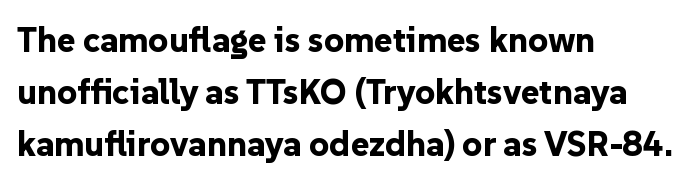
The text block is weighted toward the left margin, trailing off unevenly rightward. What's the leading like? Ordinary, nothing unusual. The letters sit at their default tracking, neither squeezed nor spread. Strong, thick strokes mark this as bold type.
